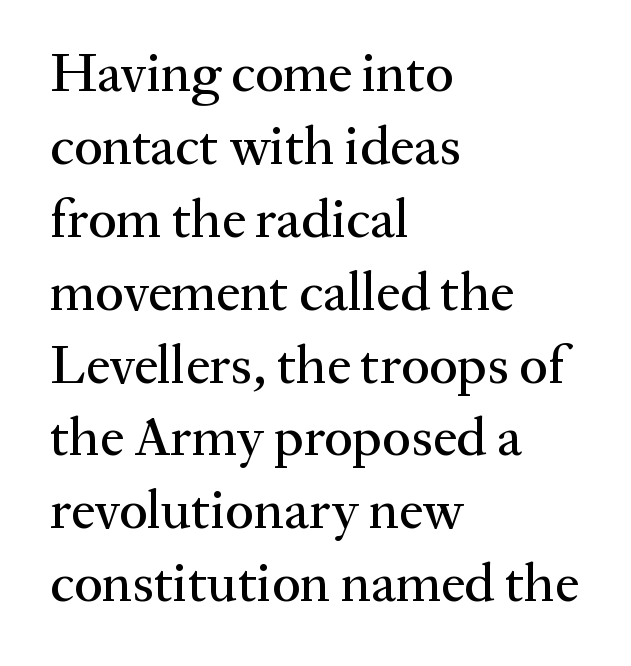
Just letters on the line, the space beneath them empty. These lines are set flush left with a ragged right edge. Letterform terminals end in serifs throughout the passage. Each letter keeps its own natural width here, so spacing adapts to shape. What's the leading like? Ordinary, nothing unusual. The typography opts for an upright posture over an oblique one.
